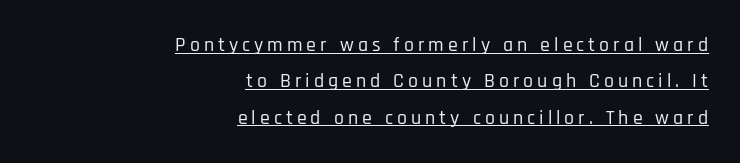
The image shows 20 px text type, upright; set right-aligned, line spacing 1.82x, unusually wide letter spacing (+0.2 em), underlined.
